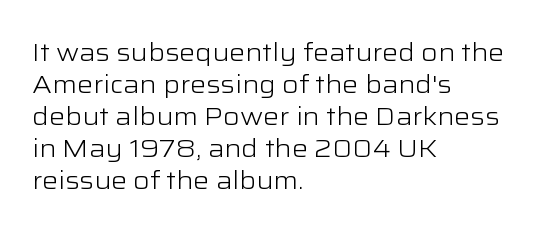
The image shows 25 px text type, upright; set left-aligned, normal line spacing (1.28x), normal letter spacing, not underlined.
